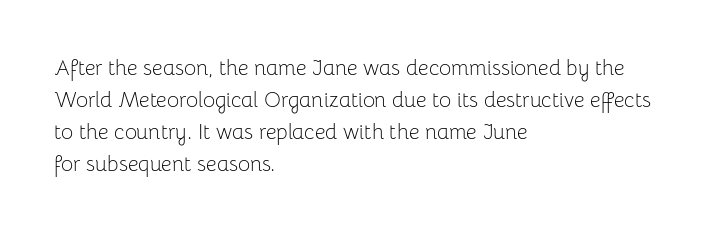
Vertical strokes here are truly vertical. The paragraph has a hard left edge and a soft right edge. The rendering uses a moderate line-height, typical for paragraphs. The cut favours lightness, reaching ordinary text weight at its darkest.
